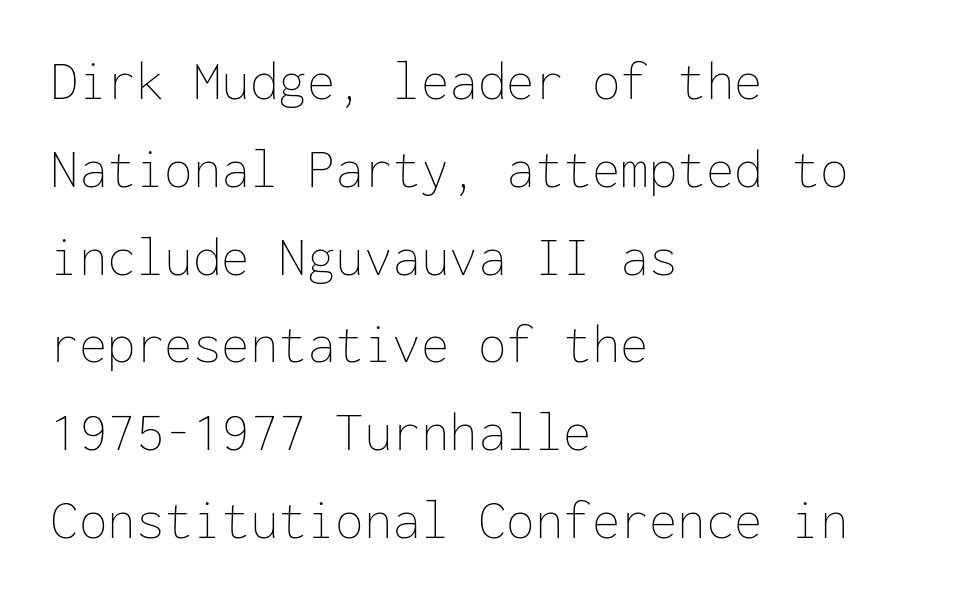
The image shows 57 px thin type, upright, monospaced; set left-aligned, normal line spacing (1.54x), normal letter spacing, not underlined; low stroke contrast and a medium x-height.
